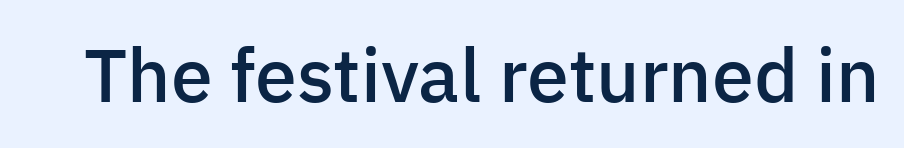
The face used here is a semibold: visibly heavier than regular, lighter than bold. Anything drawn beneath the words? Only blank space. Font category for this specimen: sans-serif. Compared with typical body copy, the letter spacing here is the same. Looks like regular typesetting: each glyph gets only the width it needs. You can tell it's not italic because the verticals are truly vertical.
